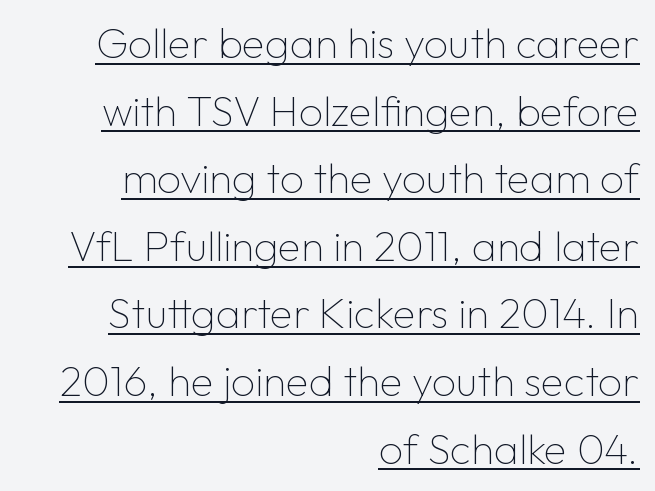
The image shows 42 px thin sans-serif type, upright; set right-aligned, normal line spacing (1.61x), normal letter spacing, underlined; low stroke contrast and a medium x-height.
